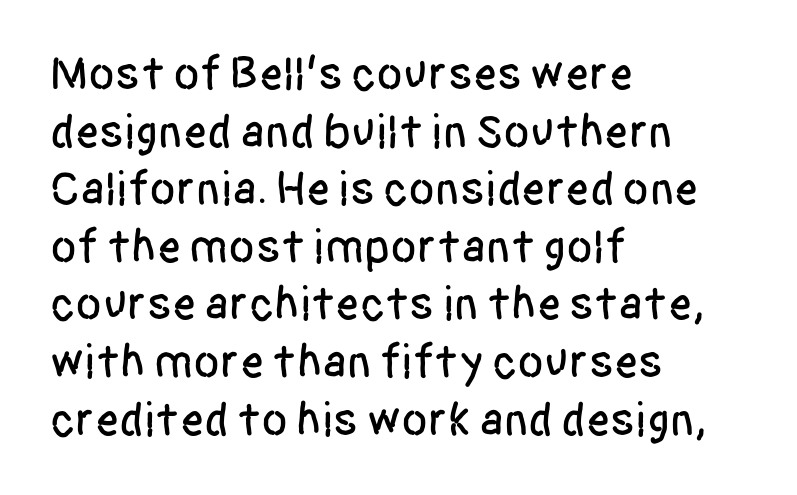
Q: Is the text italic (slanted)? A: No, it is upright.
Q: Is the typeface a serif or a sans-serif typeface? A: Sans-serif.
Q: Is the text underlined? A: No.
Q: How is the paragraph aligned? A: Left-aligned.
Q: Is the spacing between letters normal or unusually wide? A: Normal.
Q: Width (condensed, normal, or wide)? A: Condensed.
Q: Stroke contrast? A: Low.
Q: x-height? A: Large.
Q: Monospaced? A: No.
